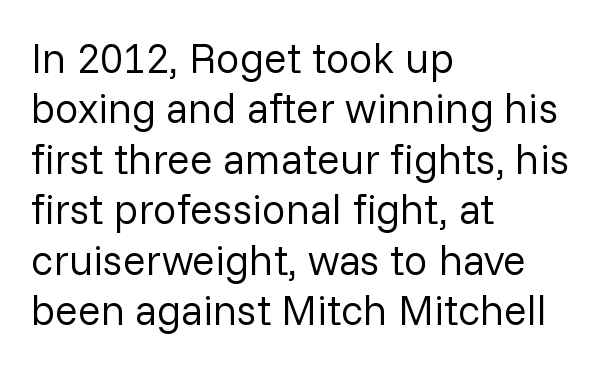
The passage shown is typed in a proportional face where columns would drift. Caption: multi-line text, flush left, ragged right. Compared with typical body copy, the letter spacing here is the same. Stems here are at most as thick as an everyday book face. The face used here is a sans, in the tradition of grotesques and geometrics. Does the lettering tilt? It doesn't — this is upright.
